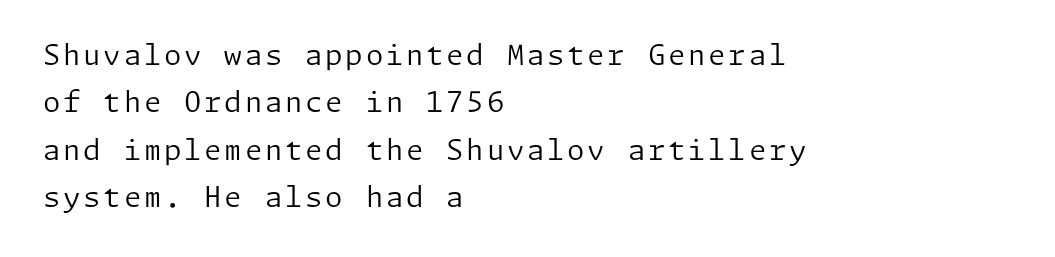
Q: Is the text bold? A: No.
Q: Is the text italic (slanted)? A: No, it is upright.
Q: Is the typeface a serif or a sans-serif typeface? A: Sans-serif.
Q: Is the text underlined? A: No.
Q: How is the paragraph aligned? A: Left-aligned.
Q: Is the spacing between lines tight, normal or loose? A: Normal.
Q: Width (condensed, normal, or wide)? A: Normal.
Q: Stroke contrast? A: Low.
Q: x-height? A: Medium.
